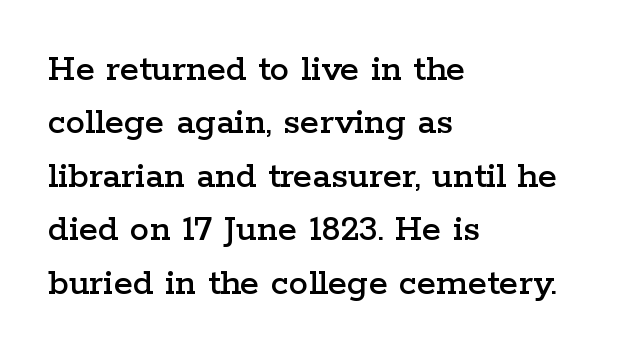
Quick note: not italic, upright. All the whitespace from short lines collects on the right. The gap between lines stays unmarked. Varying glyph widths throughout — classic text-font behaviour.
